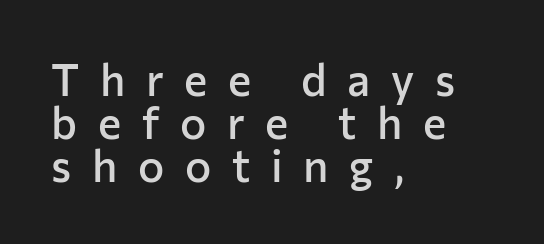
Q: Is the text bold? A: Semi-bold.
Q: Is the text italic (slanted)? A: No, it is upright.
Q: Is the typeface a serif or a sans-serif typeface? A: Sans-serif.
Q: Is the text underlined? A: No.
Q: How is the paragraph aligned? A: Left-aligned.
Q: Is the spacing between letters normal or unusually wide? A: Unusually wide.
Q: Is the spacing between lines tight, normal or loose? A: Tight.
Q: Width (condensed, normal, or wide)? A: Normal.
Q: Stroke contrast? A: Low.
Q: x-height? A: Medium.
Q: Monospaced? A: No.
